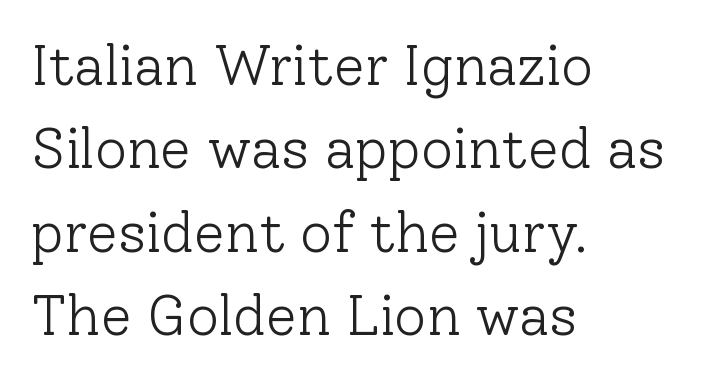
The image shows 56 px light serif type, upright; set left-aligned, normal line spacing (1.49x), normal letter spacing, not underlined; low stroke contrast and a medium x-height.
